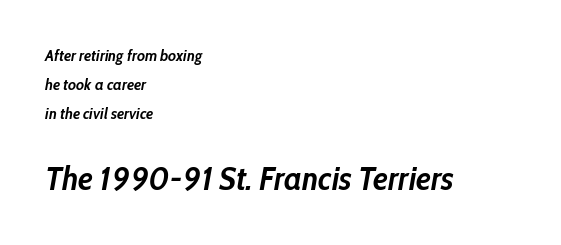
{"italic": "yes", "lean": "right", "slant_degrees": 10, "bold": "yes", "weight": "semibold", "width": "condensed", "stroke_contrast": "low", "x_height": "medium", "monospaced": "no", "underline": "no", "align": "left", "line_spacing_ratio": 1.81, "letter_spacing": "normal", "letter_spacing_em": 0.0, "larger_block": "second", "size_ratio": 2.06, "glyph_px": 33}
